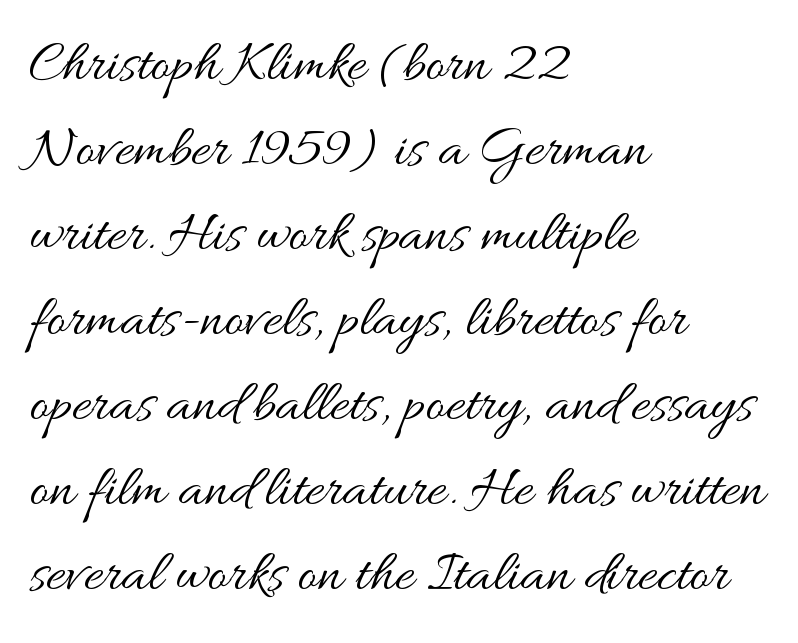
Which margin do the lines hug? The left one — the right edge is uneven. These lines are rendered in a variable-pitch font. Check the space under the baseline: it is left empty. Heaviness? Minimal to ordinary, like unemphasized prose. No extra tracking has been applied to these lines. These lines sit exactly where default settings would place them.
